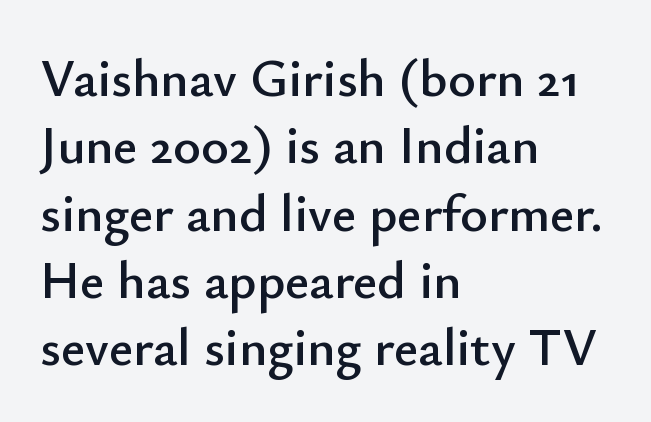
{"serif": "no", "italic": "no", "width": "normal", "stroke_contrast": "low", "x_height": "small", "monospaced": "no", "underline": "no", "align": "left", "line_spacing": "normal", "line_spacing_ratio": 1.27, "letter_spacing": "normal", "letter_spacing_em": 0.0, "glyph_px": 53}
